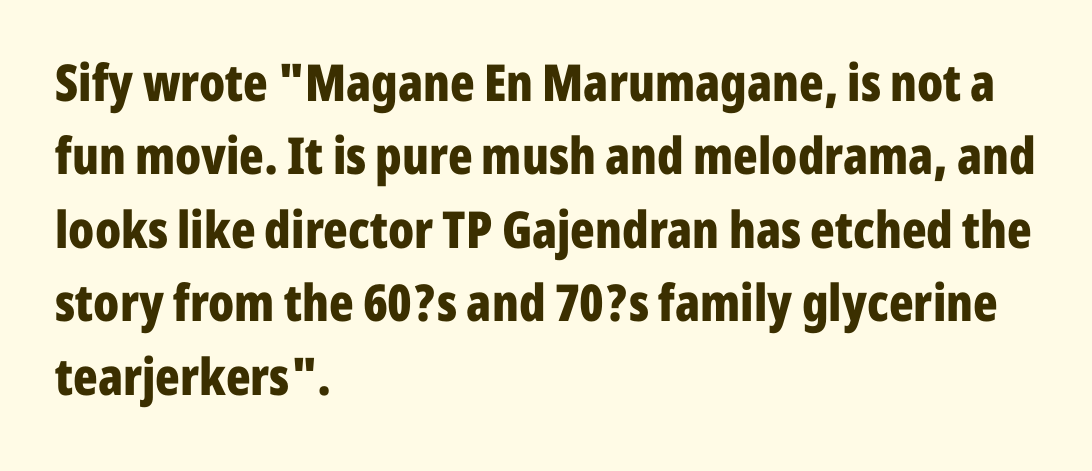
Q: Is the text bold? A: Yes.
Q: Is the text italic (slanted)? A: No, it is upright.
Q: Is the typeface a serif or a sans-serif typeface? A: Sans-serif.
Q: Is the text underlined? A: No.
Q: How is the paragraph aligned? A: Left-aligned.
Q: Is the spacing between letters normal or unusually wide? A: Normal.
Q: Is the spacing between lines tight, normal or loose? A: Normal.
Q: Width (condensed, normal, or wide)? A: Condensed.
Q: Stroke contrast? A: Low.
Q: x-height? A: Medium.
Q: Monospaced? A: No.
